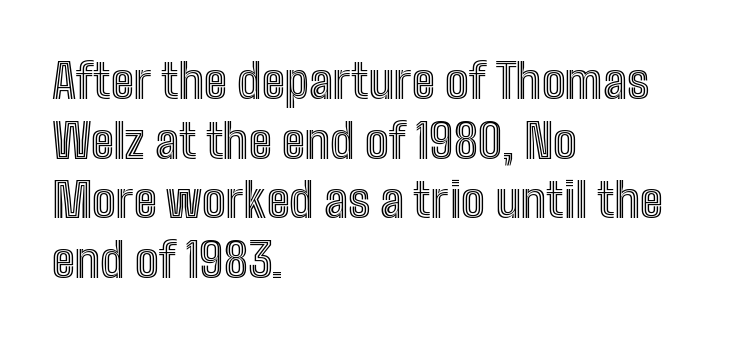
The image shows 47 px condensed type, upright; set left-aligned, normal line spacing (1.27x), normal letter spacing, not underlined; a medium x-height.
